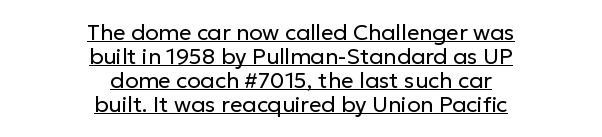
The image shows 22 px text type, upright; set centered, tight line spacing (1.09x), normal letter spacing, underlined.
